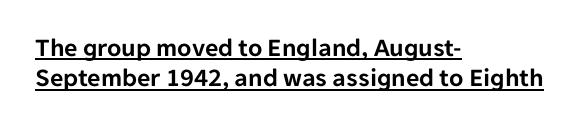
The image shows 26 px text type, upright; set left-aligned, line spacing 1.17x, normal letter spacing, underlined.
